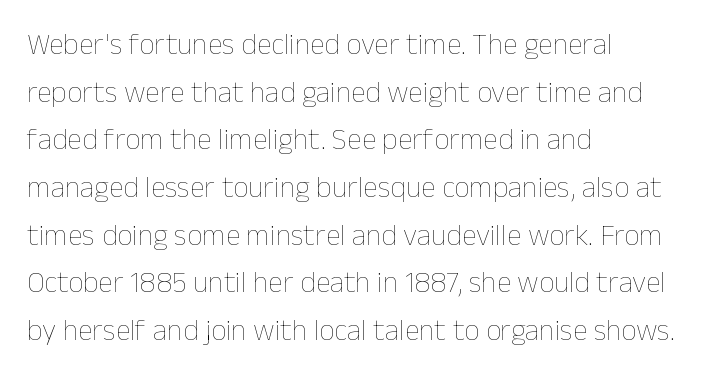
Reading down the column, the eye jumps a familiar distance to each next line. You could call the tracking neutral — neither tight nor loose. Characters remain perfectly vertical along every line. Spacing verdict: proportional, widths tailored to each character.
